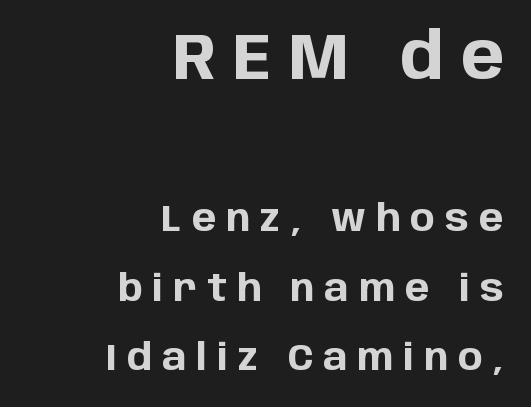
Q: Is the text bold? A: Yes.
Q: Is the text italic (slanted)? A: No, it is upright.
Q: Is the typeface a serif or a sans-serif typeface? A: Sans-serif.
Q: Is the text underlined? A: No.
Q: How is the paragraph aligned? A: Right-aligned.
Q: Is the spacing between letters normal or unusually wide? A: Unusually wide.
Q: Which block of text is set in a larger size, the first (top) or the second (bottom)? A: The first (top) one.
Q: Width (condensed, normal, or wide)? A: Normal.
Q: Stroke contrast? A: Low.
Q: x-height? A: Large.
Q: Monospaced? A: No.
